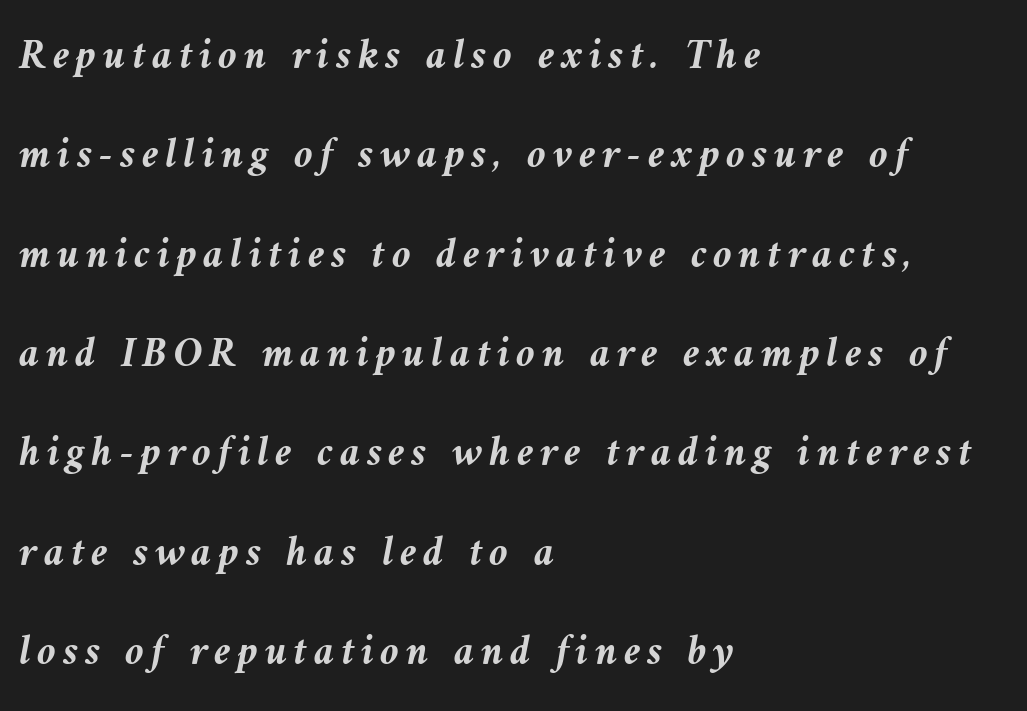
The image shows 43 px semibold type, italic (leaning left); set left-aligned, loose line spacing (2.31x), not underlined; medium stroke contrast and a medium x-height.
